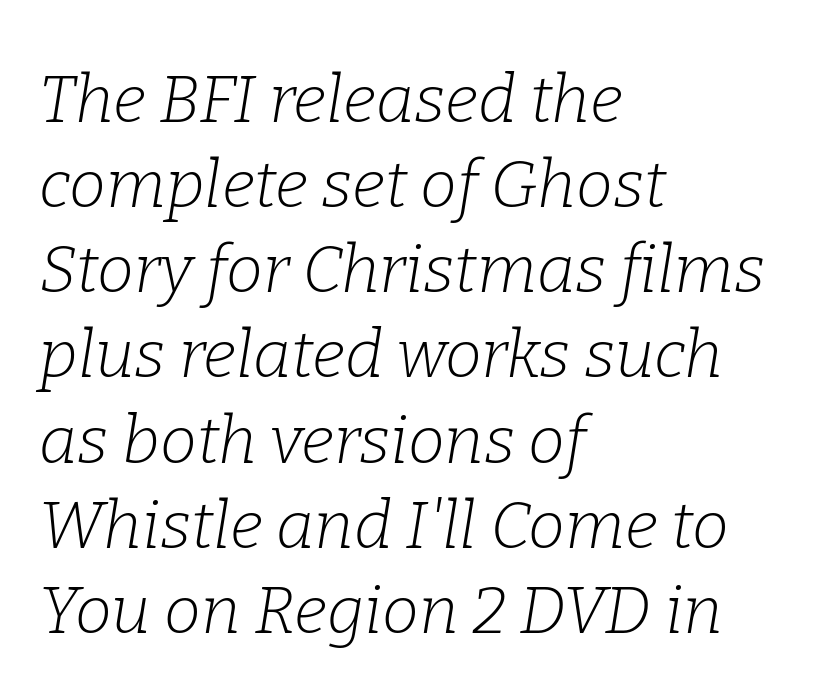
Q: Is the text bold? A: No.
Q: Is the text italic (slanted)? A: Yes, it leans right by about 9 degrees.
Q: Is the typeface a serif or a sans-serif typeface? A: Serif.
Q: Is the text underlined? A: No.
Q: How is the paragraph aligned? A: Left-aligned.
Q: Is the spacing between letters normal or unusually wide? A: Normal.
Q: Is the spacing between lines tight, normal or loose? A: Normal.
Q: Width (condensed, normal, or wide)? A: Normal.
Q: Stroke contrast? A: Low.
Q: x-height? A: Medium.
Q: Monospaced? A: No.
